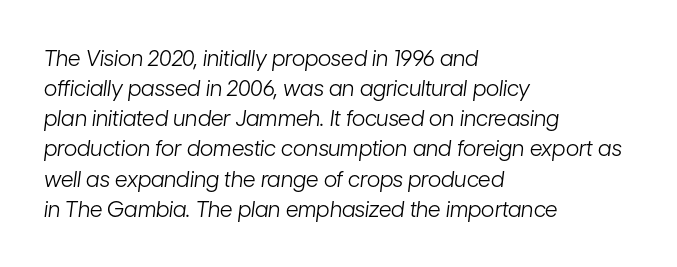
Lines of text with bare space underneath. Stroke mass is kept to a normal reading level or below. There's an unmistakable incline to the writing here. Observe the ordinary spacing: letters are neighbours, not strangers. This block has exactly the height ordinary leading produces. A classic flush-left, rag-right setting is used for this passage.
